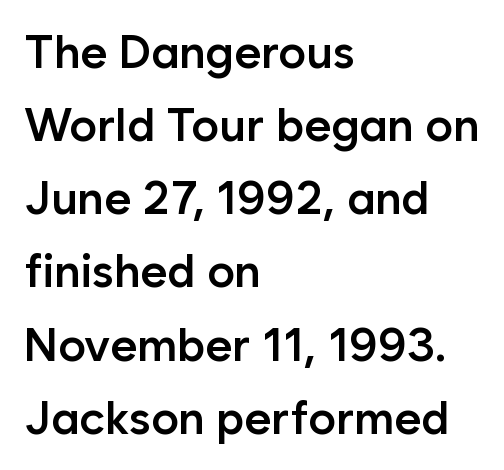
Q: Is the text bold? A: Semi-bold.
Q: Is the text italic (slanted)? A: No, it is upright.
Q: Is the typeface a serif or a sans-serif typeface? A: Sans-serif.
Q: Is the text underlined? A: No.
Q: How is the paragraph aligned? A: Left-aligned.
Q: Is the spacing between letters normal or unusually wide? A: Normal.
Q: Is the spacing between lines tight, normal or loose? A: Normal.
Q: Width (condensed, normal, or wide)? A: Normal.
Q: Stroke contrast? A: Low.
Q: x-height? A: Medium.
Q: Monospaced? A: No.
